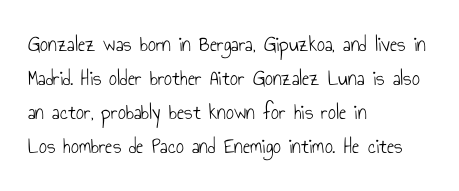
The image shows 22 px text type, upright; set left-aligned, normal line spacing (1.55x), normal letter spacing, not underlined.
